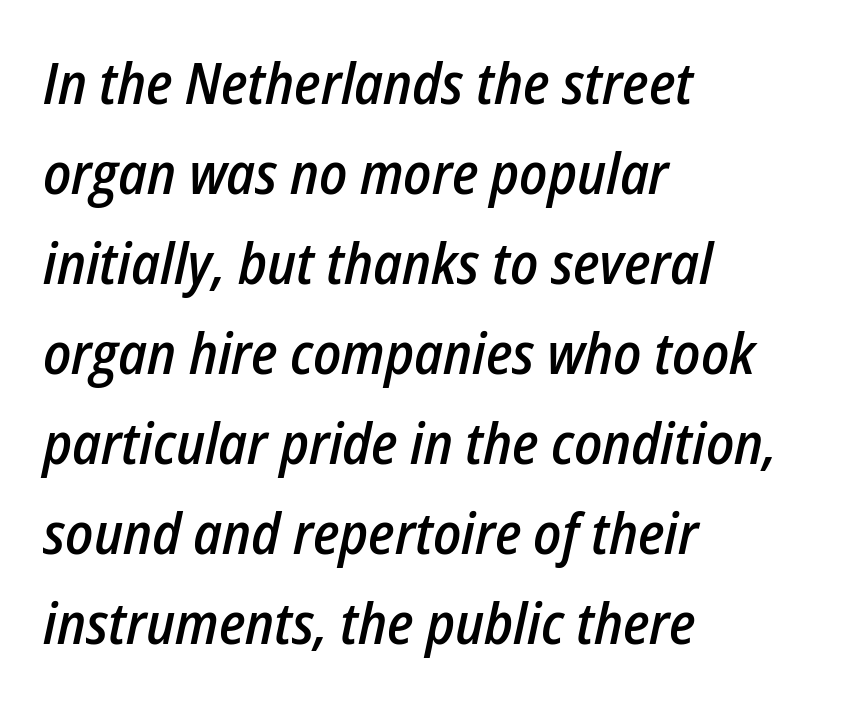
The image shows 57 px semibold, condensed type, italic (leaning right); set left-aligned, normal line spacing (1.58x), normal letter spacing, not underlined; low stroke contrast and a medium x-height.
